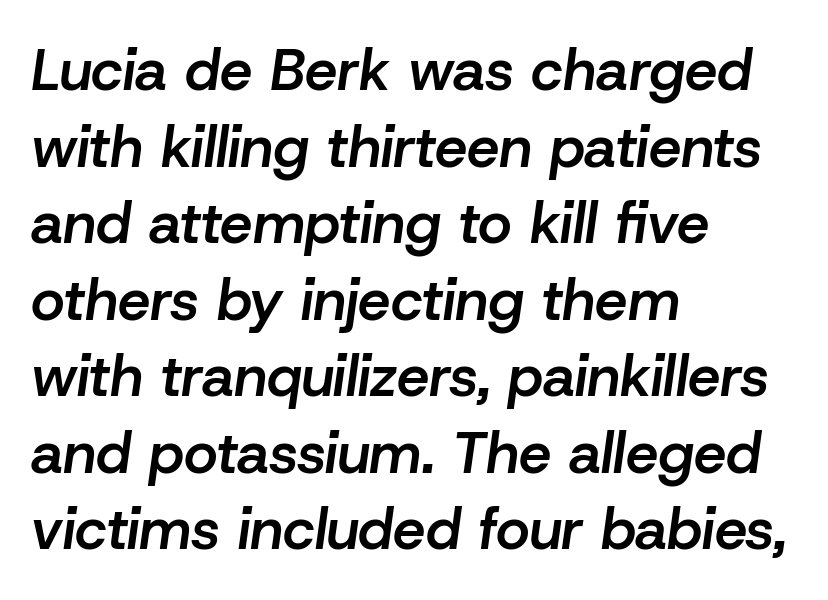
{"italic": "yes", "lean": "right", "slant_degrees": 8, "bold": "semi", "weight": "semibold", "width": "normal", "stroke_contrast": "low", "x_height": "medium", "monospaced": "no", "underline": "no", "align": "left", "line_spacing": "normal", "line_spacing_ratio": 1.32, "letter_spacing": "normal", "letter_spacing_em": 0.0, "glyph_px": 58}
